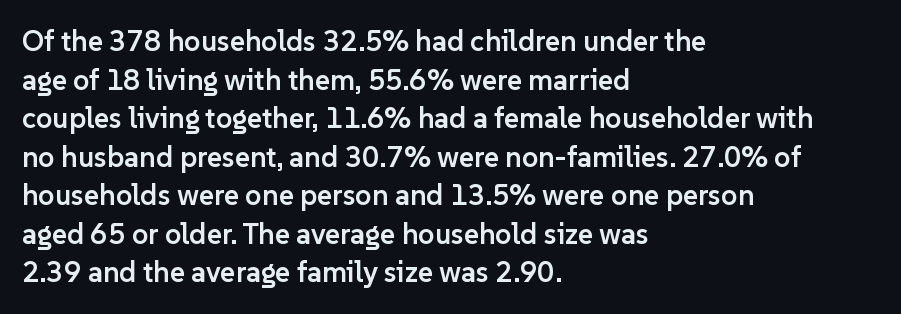
The image shows 29 px semibold sans-serif type, upright; set left-aligned, normal line spacing (1.33x), normal letter spacing, not underlined; low stroke contrast and a medium x-height.
